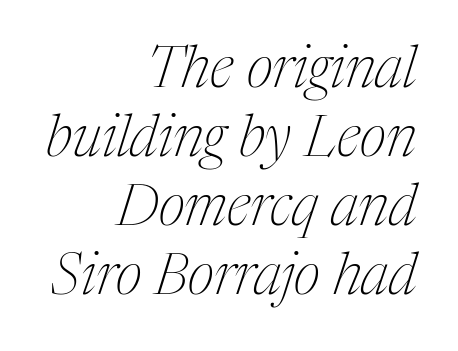
To sum up the face: it has serifs. Horizontally, the lines are justified to the trailing edge only. The foot of each line stays bare and open. Is the letter spacing exaggerated? No — it looks like the ordinary default. Every character sits at an angle, as italics do. Proportional: the letters do not fall into vertical columns.
